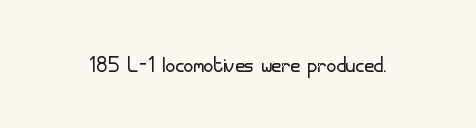
{"italic": "no", "bold": "no", "underline": "no", "letter_spacing": "normal", "letter_spacing_em": 0.0, "glyph_px": 27}
